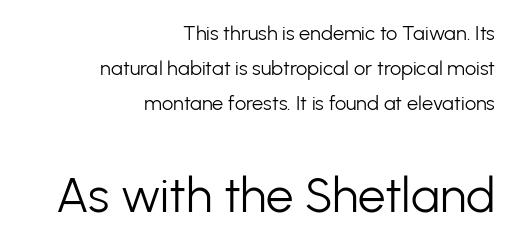
Q: Is the text bold? A: No.
Q: Is the text italic (slanted)? A: No, it is upright.
Q: Is the typeface a serif or a sans-serif typeface? A: Sans-serif.
Q: Is the text underlined? A: No.
Q: How is the paragraph aligned? A: Right-aligned.
Q: Is the spacing between letters normal or unusually wide? A: Normal.
Q: Which block of text is set in a larger size, the first (top) or the second (bottom)? A: The second (bottom) one.
Q: Width (condensed, normal, or wide)? A: Normal.
Q: Stroke contrast? A: Low.
Q: x-height? A: Medium.
Q: Monospaced? A: No.
